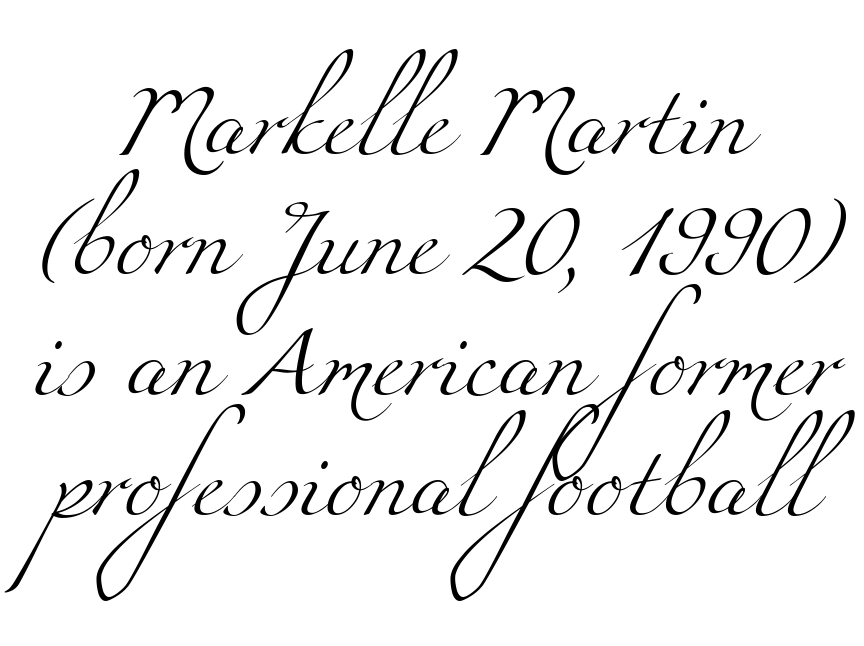
The image shows 73 px light, wide type; set centered, normal line spacing (1.65x), normal letter spacing, not underlined; medium stroke contrast and a small x-height.
